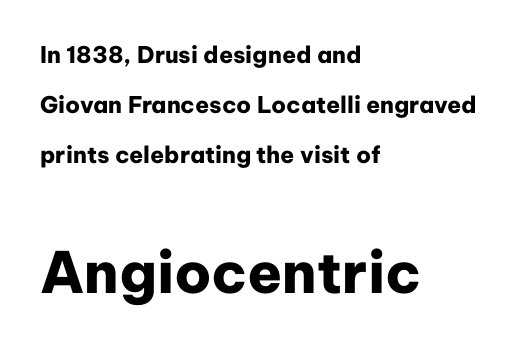
Q: Is the text bold? A: Yes.
Q: Is the text italic (slanted)? A: No, it is upright.
Q: Is the typeface a serif or a sans-serif typeface? A: Sans-serif.
Q: Is the text underlined? A: No.
Q: How is the paragraph aligned? A: Left-aligned.
Q: Is the spacing between letters normal or unusually wide? A: Normal.
Q: Is the spacing between lines tight, normal or loose? A: Loose.
Q: Which block of text is set in a larger size, the first (top) or the second (bottom)? A: The second (bottom) one.
Q: Width (condensed, normal, or wide)? A: Normal.
Q: Stroke contrast? A: Low.
Q: x-height? A: Medium.
Q: Monospaced? A: No.
